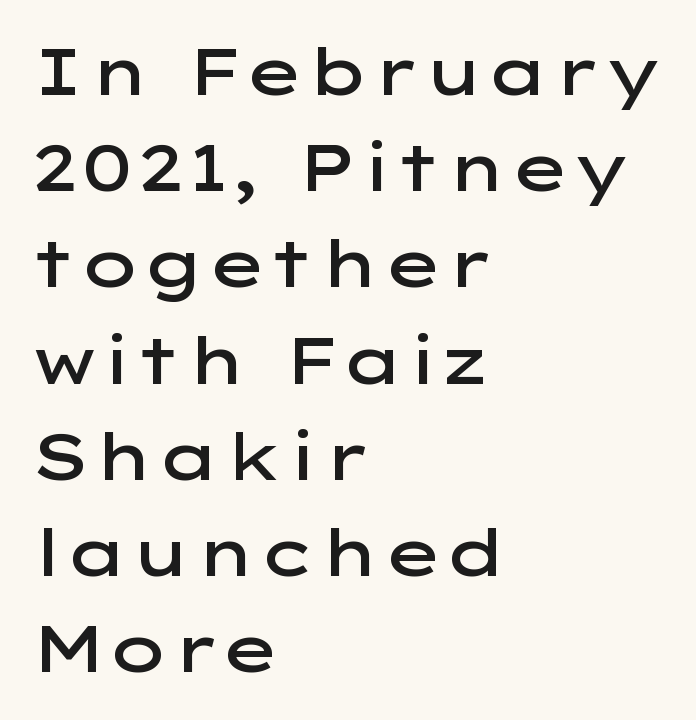
{"serif": "no", "italic": "no", "bold": "semi", "weight": "semibold", "width": "wide", "stroke_contrast": "low", "x_height": "medium", "monospaced": "no", "underline": "no", "align": "left", "line_spacing": "normal", "line_spacing_ratio": 1.48, "letter_spacing": "normal", "letter_spacing_em": 0.0, "glyph_px": 65}
